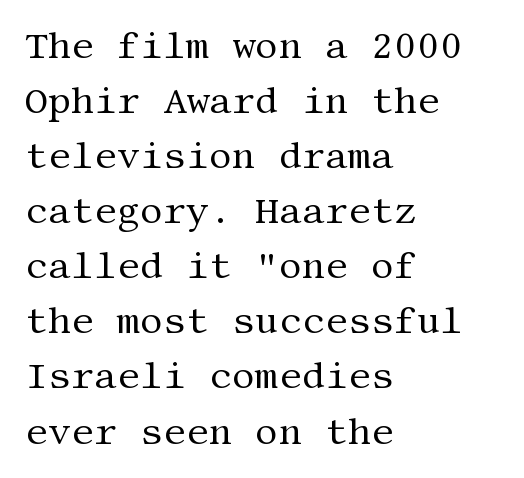
Look at the tracking — it's just the regular setting, nothing added. Descenders are the only things crossing below the line. The lettering holds an erect, upright posture throughout. The rendering uses a moderate line-height, typical for paragraphs. You can tell from the footed stems that serif type was used. These lines are set flush left with a ragged right edge.
